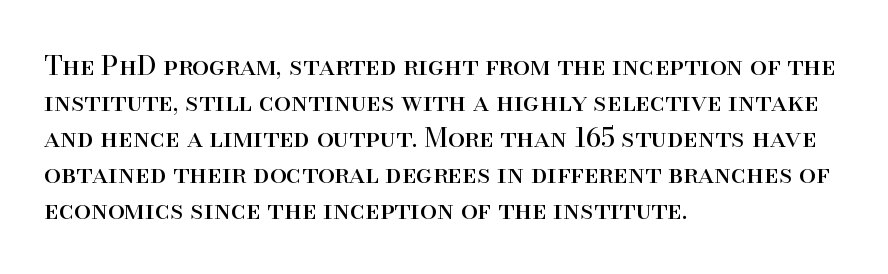
{"italic": "no", "bold": "no", "underline": "no", "align": "left", "line_spacing": "normal", "line_spacing_ratio": 1.33, "letter_spacing": "normal", "letter_spacing_em": 0.0, "glyph_px": 27}
